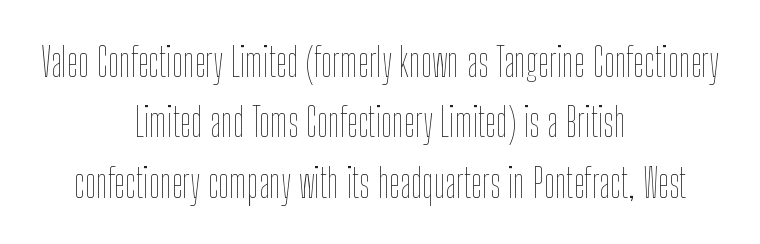
The characters are drawn with everyday or finer stroke widths. Every row of glyphs is offset so its center matches the block's center. The lines sit at an ordinary, default distance from one another. The horizontal fit of the characters is conventional and even. Underlining? Definitely not there. The rendering uses natural spacing where letterforms have individual widths.
